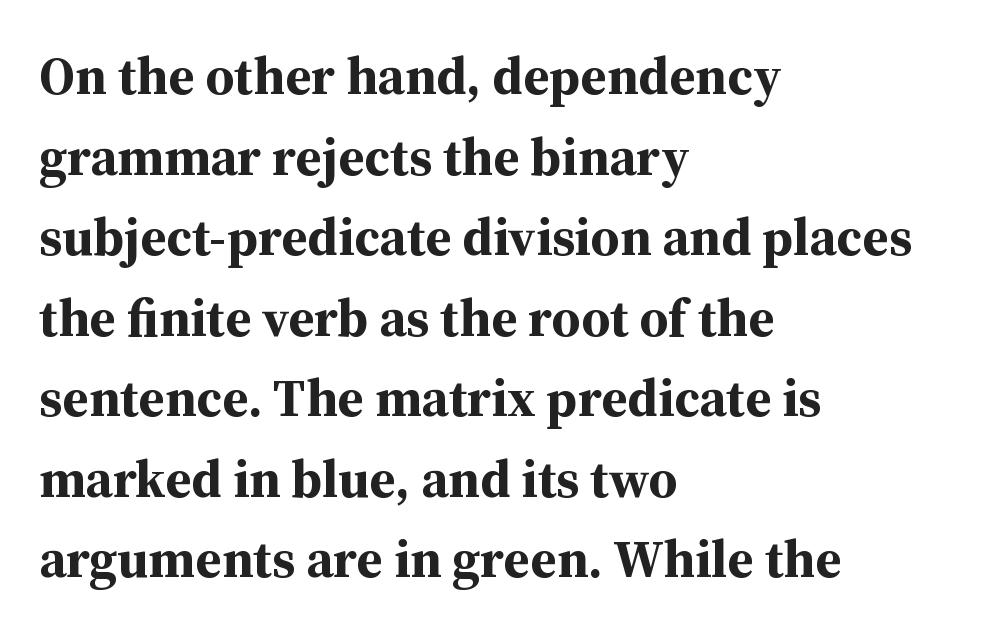
Weight: bold. Does extra space separate the letters? No, they use regular spacing. Nope, not italic — everything's standing straight. These lines are set flush left with a ragged right edge. Any mark beneath the type? The region is blank.
